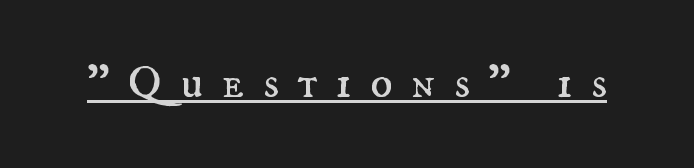
Ink coverage per letter is moderate at most. The type sits square on the baseline with zero lean. The letterforms stand isolated, each surrounded by extra space. Caption: lettering with a line underneath. The passage shown is typed in a proportional face where columns would drift.
